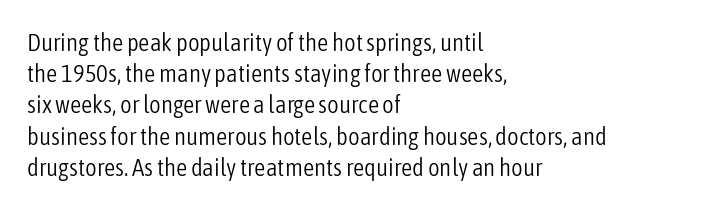
Spacing between characters is what you'd get straight out of the box. Ordinary non-slanted type is in use. The compositor pushed each line to the left boundary. Rows of type keep a routine distance in the vertical direction.
